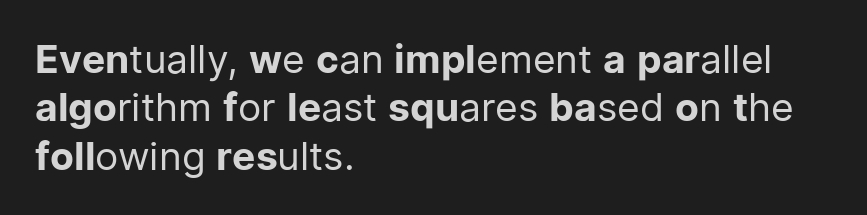
Q: Is the text bold? A: No.
Q: Is the text italic (slanted)? A: No, it is upright.
Q: Is the typeface a serif or a sans-serif typeface? A: Sans-serif.
Q: Is the text underlined? A: No.
Q: How is the paragraph aligned? A: Left-aligned.
Q: Is the spacing between letters normal or unusually wide? A: Normal.
Q: Width (condensed, normal, or wide)? A: Normal.
Q: Stroke contrast? A: Low.
Q: x-height? A: Medium.
Q: Monospaced? A: No.
